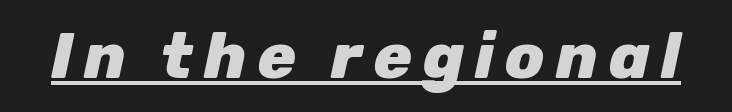
The image shows 64 px heavy type, italic (leaning right); set underlined; low stroke contrast and a medium x-height.
